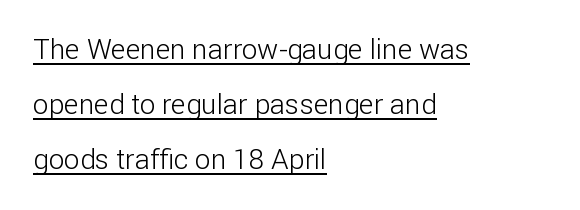
{"serif": "no", "italic": "no", "bold": "no", "weight": "light", "width": "normal", "stroke_contrast": "low", "x_height": "medium", "monospaced": "no", "underline": "yes", "align": "left", "line_spacing": "loose", "line_spacing_ratio": 1.97, "letter_spacing": "normal", "letter_spacing_em": 0.0, "glyph_px": 28}
